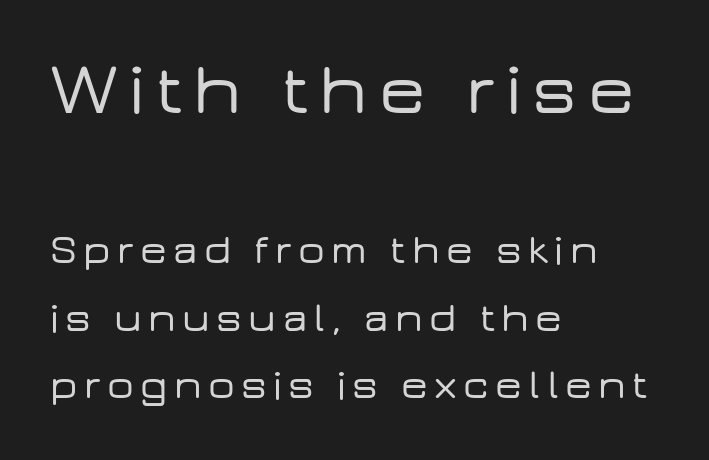
{"serif": "no", "italic": "no", "width": "wide", "stroke_contrast": "low", "x_height": "medium", "monospaced": "no", "underline": "no", "align": "left", "line_spacing": "normal", "line_spacing_ratio": 1.61, "larger_block": "first", "size_ratio": 1.74, "glyph_px": 73}
